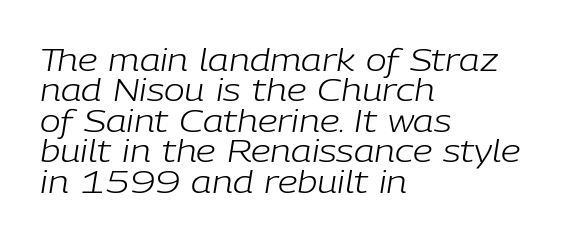
The zone under the glyphs is completely vacant. This sample trades vertical openness for compactness between lines. If you drew a ruler down the left edge, every line would touch it. Stems and bowls with no extra thickness — not bold. Quick note: italic. A typesetter would call this zero additional tracking.
